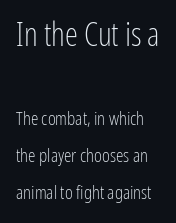
{"serif": "no", "italic": "no", "bold": "no", "weight": "light", "width": "condensed", "stroke_contrast": "low", "x_height": "medium", "monospaced": "no", "underline": "no", "align": "left", "line_spacing": "loose", "line_spacing_ratio": 1.95, "letter_spacing": "normal", "letter_spacing_em": 0.0, "larger_block": "first", "size_ratio": 1.74, "glyph_px": 33}
